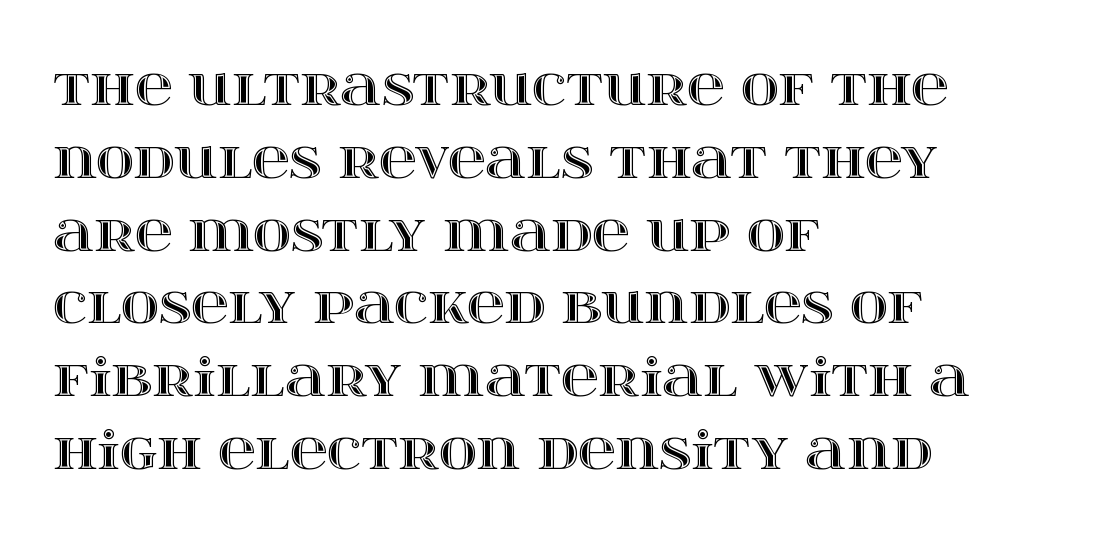
Lines of text with bare space underneath. Visually the block forms a straight wall on the left and a jagged coastline on the right. The passage shown is typed in a proportional face where columns would drift. The letters stand straight up with perfectly vertical stems. Inter-character spacing is left at the font's built-in metrics. Students, observe: this is what conventionally led text looks like.
